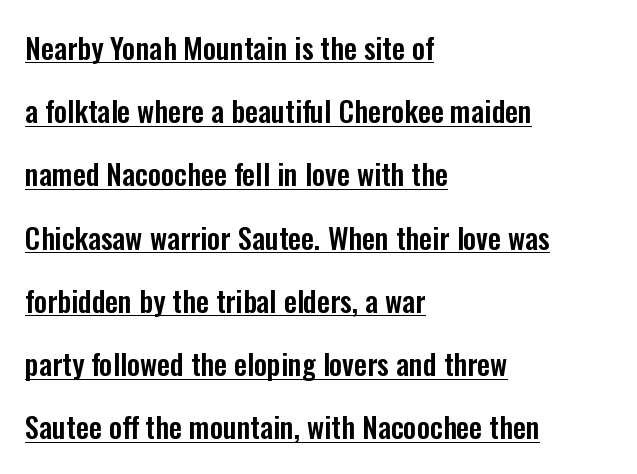
The horizontal fit of the characters is conventional and even. This sample has the flowing, uneven cadence of proportional lettering. Airy leading. The rendering shows plain stroke endings on the letterforms — a sans-serif design.
